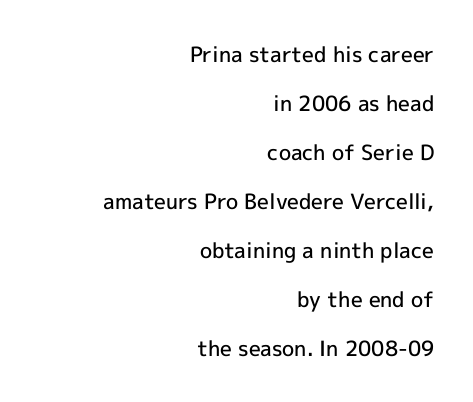
The image shows 21 px text type, upright; set right-aligned, loose line spacing (2.33x), normal letter spacing, not underlined.
